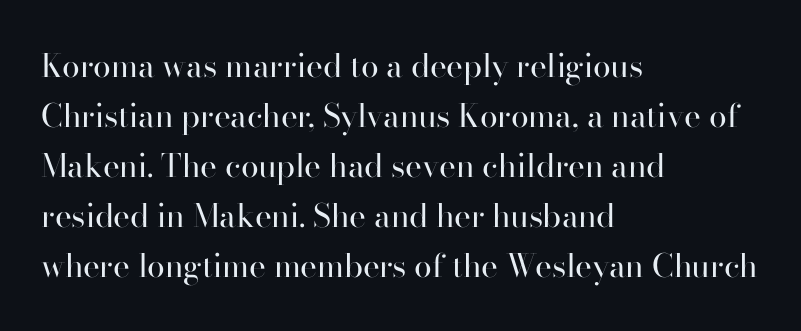
The image shows 32 px regular-weight serif type, upright; set left-aligned, normal line spacing (1.56x), normal letter spacing, not underlined; high stroke contrast and a small x-height.
